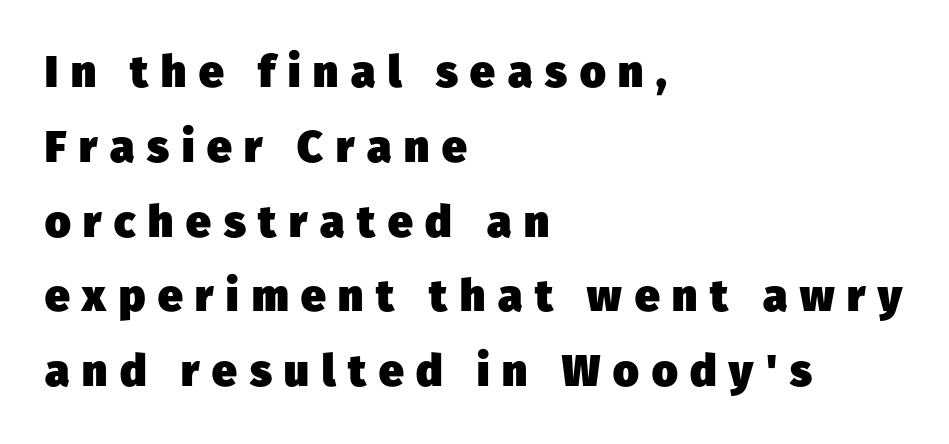
The image shows 44 px heavy sans-serif type; set left-aligned, normal line spacing (1.7x), unusually wide letter spacing (+0.29 em), not underlined; low stroke contrast and a medium x-height.
